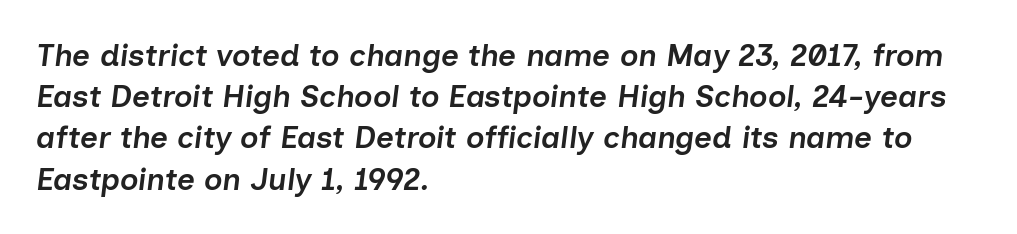
The image shows 31 px semibold type, italic (leaning right); set left-aligned, normal line spacing (1.33x), normal letter spacing, not underlined; low stroke contrast and a medium x-height.
